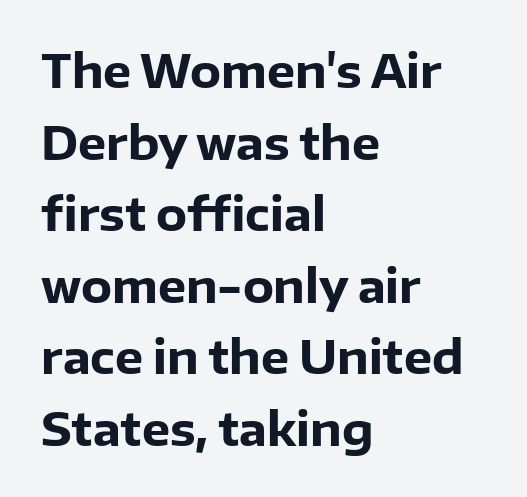
The image shows 45 px heavy sans-serif type, upright; set left-aligned, normal line spacing (1.59x), normal letter spacing, not underlined; low stroke contrast and a medium x-height.
